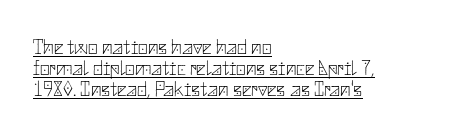
{"italic": "no", "bold": "no", "underline": "yes", "align": "left", "line_spacing": "tight", "line_spacing_ratio": 1.0, "letter_spacing": "normal", "letter_spacing_em": 0.0, "glyph_px": 21}
